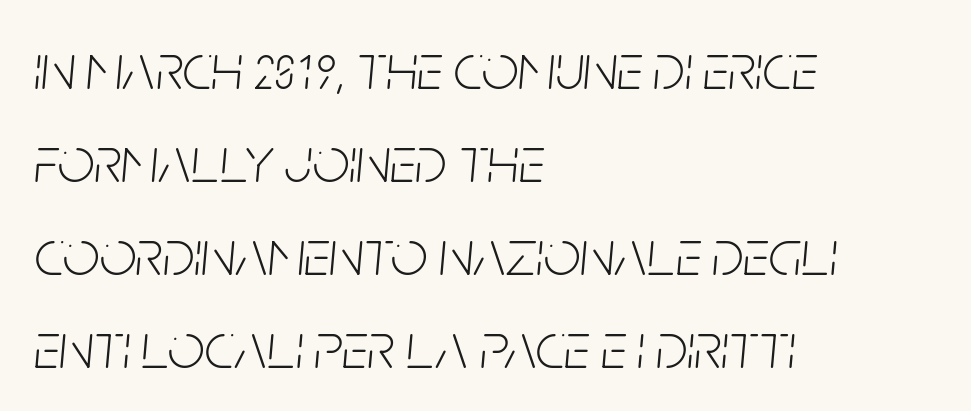
Q: Is the text bold? A: No.
Q: Is the text italic (slanted)? A: Yes, it leans right by about 5 degrees.
Q: Is the text underlined? A: No.
Q: How is the paragraph aligned? A: Left-aligned.
Q: Is the spacing between letters normal or unusually wide? A: Normal.
Q: Is the spacing between lines tight, normal or loose? A: Normal.
Q: Width (condensed, normal, or wide)? A: Condensed.
Q: Stroke contrast? A: Low.
Q: x-height? A: Large.
Q: Monospaced? A: No.
